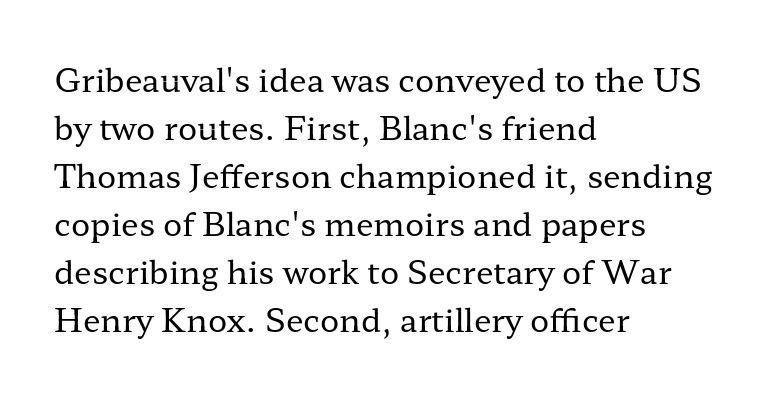
Short and long lines alike share a common starting point at left. The letters advance in unequal steps, a hallmark of proportional type. Vertical spacing — default. The rendering shows small feet on the letterforms — a serif design. The weight tops out at a normal text grade. Between one letter and the next there's only the usual sliver of space.
